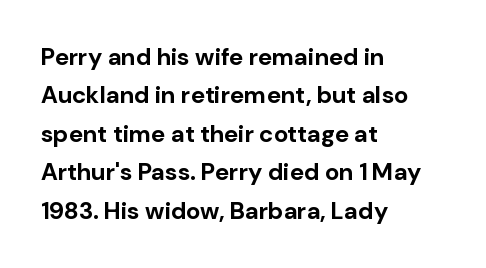
{"italic": "no", "bold": "yes", "underline": "no", "align": "left", "line_spacing": "normal", "line_spacing_ratio": 1.6, "letter_spacing": "normal", "letter_spacing_em": 0.0, "glyph_px": 24}
